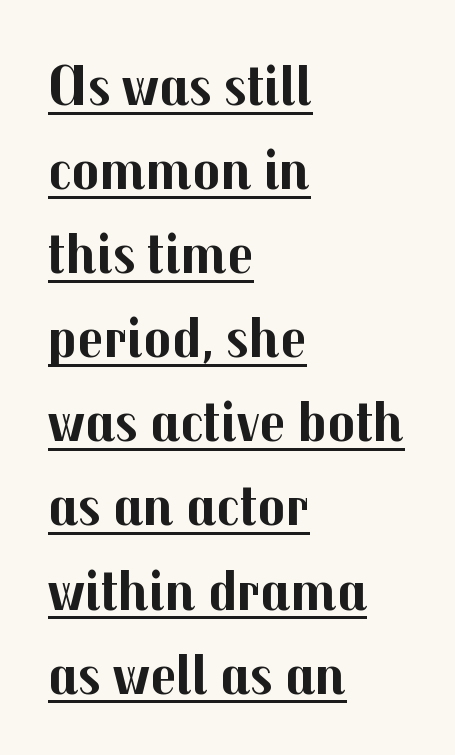
The image shows 58 px bold sans-serif type, upright; set left-aligned, normal line spacing (1.45x), normal letter spacing, underlined; medium stroke contrast and a medium x-height.
